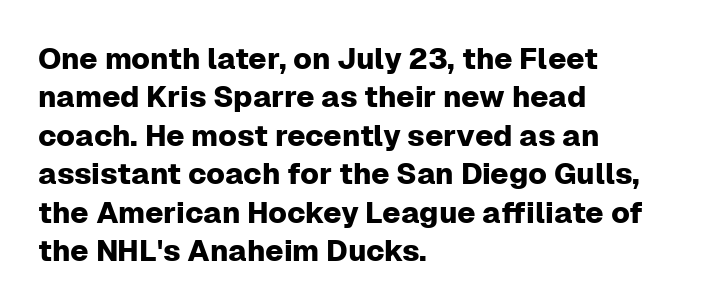
{"serif": "no", "italic": "no", "width": "normal", "stroke_contrast": "low", "x_height": "medium", "monospaced": "no", "underline": "no", "align": "left", "line_spacing": "normal", "line_spacing_ratio": 1.28, "letter_spacing": "normal", "letter_spacing_em": 0.0, "glyph_px": 30}
